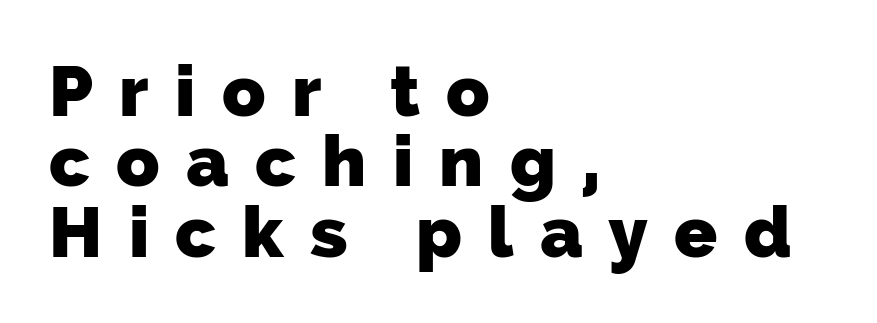
The image shows 71 px heavy sans-serif type; set left-aligned, tight line spacing (0.99x), unusually wide letter spacing (+0.37 em), not underlined; low stroke contrast and a medium x-height.
